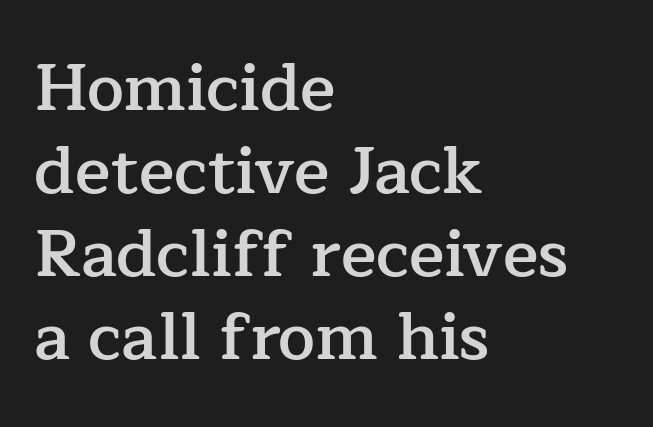
The image shows 66 px semibold serif type, upright; set left-aligned, normal line spacing (1.26x), normal letter spacing, not underlined; low stroke contrast and a medium x-height.
